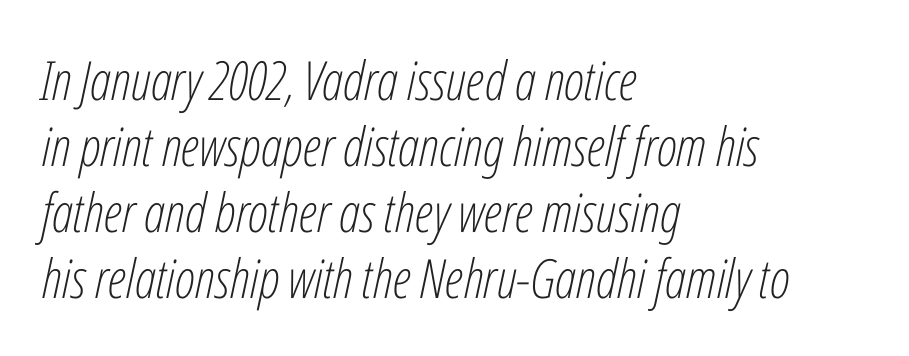
{"italic": "yes", "lean": "right", "slant_degrees": 12, "bold": "no", "weight": "light", "width": "condensed", "stroke_contrast": "low", "x_height": "medium", "monospaced": "no", "underline": "no", "align": "left", "line_spacing_ratio": 1.22, "letter_spacing": "normal", "letter_spacing_em": 0.0, "glyph_px": 54}
